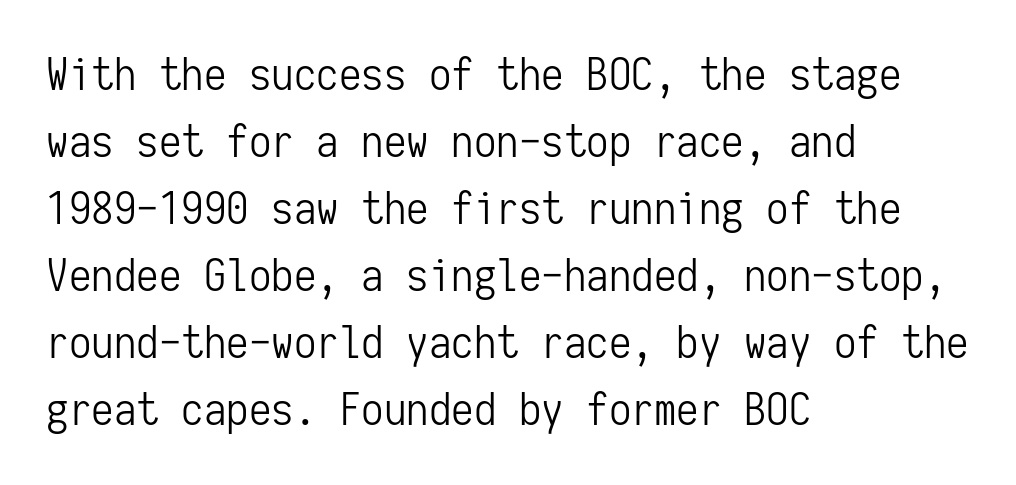
{"serif": "no", "italic": "no", "bold": "no", "weight": "light", "width": "condensed", "stroke_contrast": "low", "x_height": "medium", "monospaced": "yes", "underline": "no", "align": "left", "line_spacing": "normal", "line_spacing_ratio": 1.49, "letter_spacing": "normal", "letter_spacing_em": 0.0, "glyph_px": 45}
